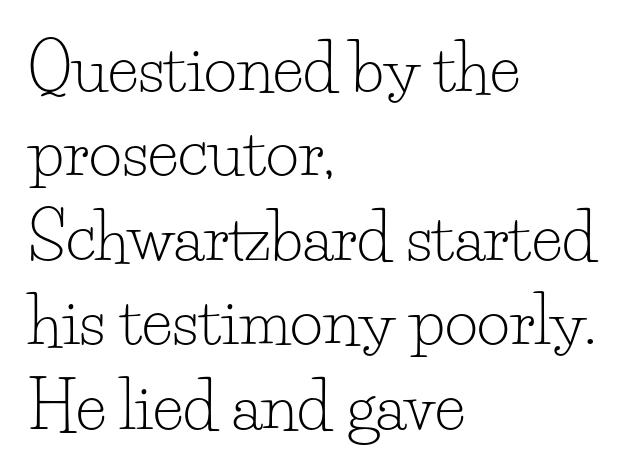
{"serif": "yes", "italic": "no", "bold": "no", "weight": "light", "width": "normal", "stroke_contrast": "low", "x_height": "small", "monospaced": "no", "underline": "no", "align": "left", "line_spacing": "normal", "line_spacing_ratio": 1.32, "letter_spacing": "normal", "letter_spacing_em": 0.0, "glyph_px": 64}
